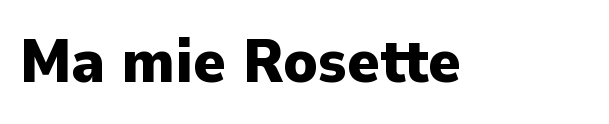
Does the weight exceed regular? Yes, all the way to bold. The passage shown is typed in a proportional face where columns would drift. Type style note: lacks serifs. Between one letter and the next there's only the usual sliver of space. The baseline area is clear. Italic? Not at all — the glyphs are vertical.
